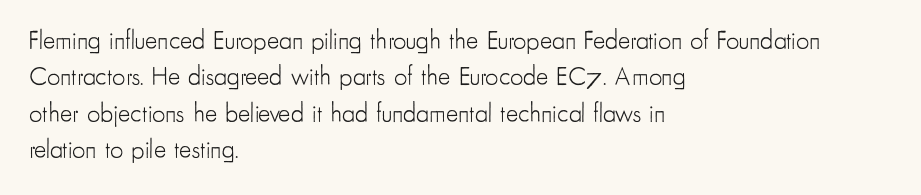
{"italic": "no", "bold": "no", "underline": "no", "align": "left", "line_spacing": "normal", "line_spacing_ratio": 1.4, "letter_spacing": "normal", "letter_spacing_em": 0.0, "glyph_px": 26}
